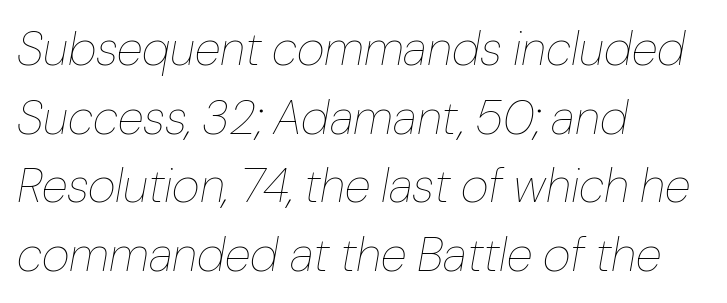
Q: Is the text bold? A: No.
Q: Is the text italic (slanted)? A: Yes, it leans right by about 10 degrees.
Q: Is the text underlined? A: No.
Q: How is the paragraph aligned? A: Left-aligned.
Q: Is the spacing between letters normal or unusually wide? A: Normal.
Q: Is the spacing between lines tight, normal or loose? A: Normal.
Q: Width (condensed, normal, or wide)? A: Normal.
Q: Stroke contrast? A: Low.
Q: x-height? A: Medium.
Q: Monospaced? A: No.
